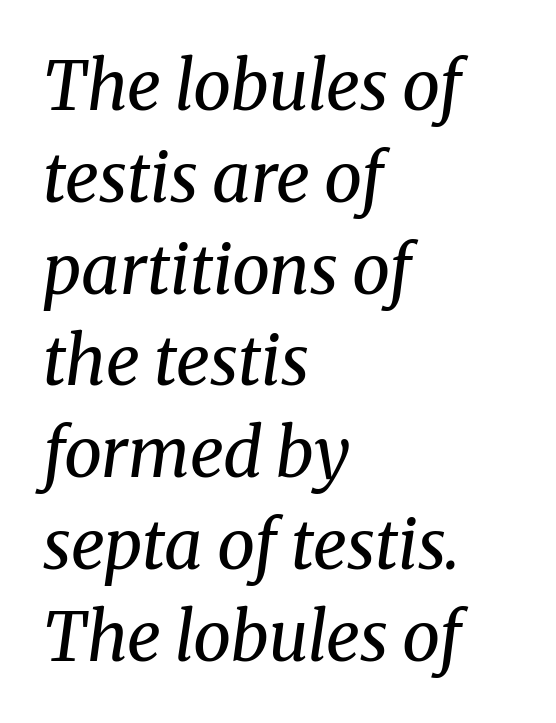
Q: Is the text bold? A: No.
Q: Is the text italic (slanted)? A: Yes, it leans right by about 8 degrees.
Q: Is the typeface a serif or a sans-serif typeface? A: Serif.
Q: Is the text underlined? A: No.
Q: How is the paragraph aligned? A: Left-aligned.
Q: Is the spacing between letters normal or unusually wide? A: Normal.
Q: Is the spacing between lines tight, normal or loose? A: Normal.
Q: Width (condensed, normal, or wide)? A: Normal.
Q: Stroke contrast? A: Medium.
Q: x-height? A: Medium.
Q: Monospaced? A: No.
